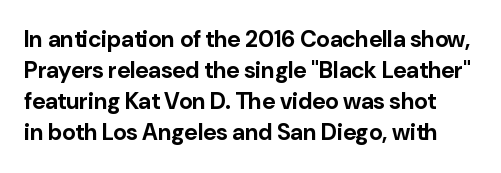
This block has exactly the height ordinary leading produces. The font's upright variant was chosen for this text. Check the space under the baseline: it is left empty. Heft: maximum for text — a bold.
